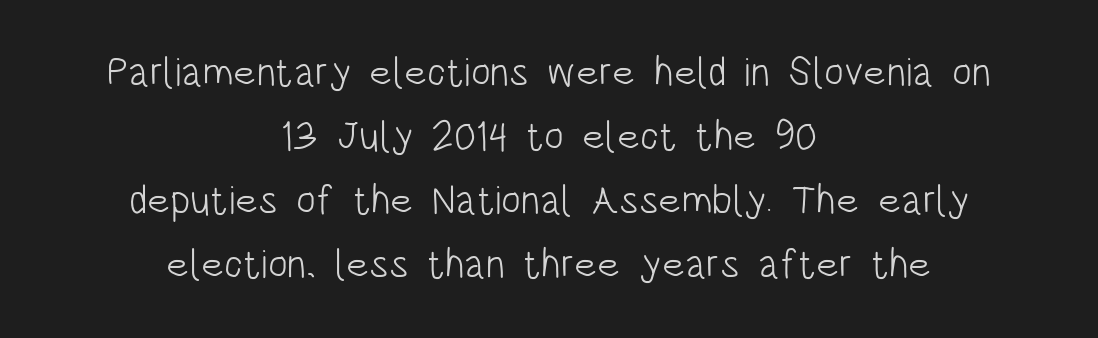
{"serif": "no", "italic": "no", "bold": "no", "weight": "light", "width": "condensed", "stroke_contrast": "low", "x_height": "large", "monospaced": "no", "underline": "no", "align": "center", "line_spacing": "normal", "line_spacing_ratio": 1.56, "letter_spacing": "normal", "letter_spacing_em": 0.0, "glyph_px": 41}
